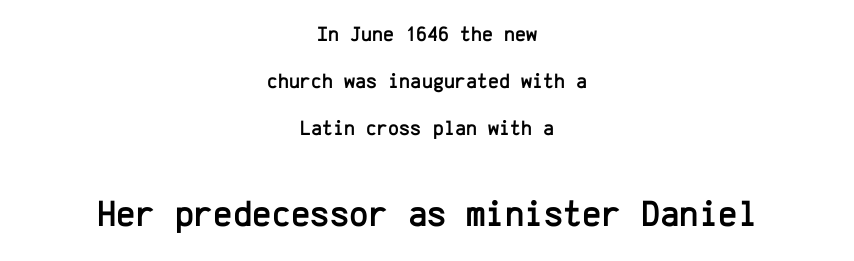
The image shows 37 px sans-serif type, upright, monospaced; set centered, loose line spacing (2.25x), normal letter spacing, not underlined; the second (bottom) block is 1.76x larger; low stroke contrast and a medium x-height.
